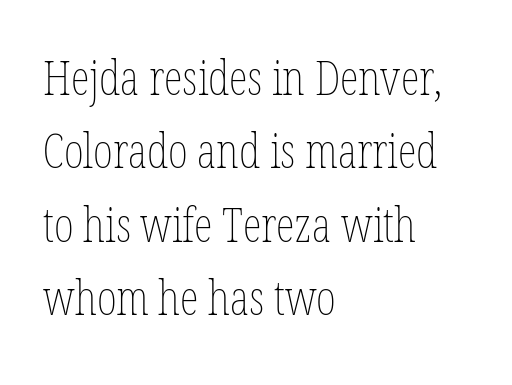
The image shows 48 px thin, condensed type, upright; set left-aligned, normal line spacing (1.53x), normal letter spacing, not underlined; low stroke contrast and a medium x-height.
